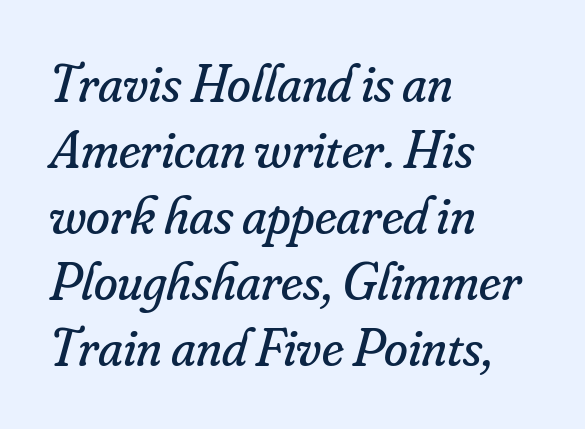
Small tapered or slab feet sit at the stroke ends, so this counts as serif. This is not heavy type; no bold has been used. The letters sit at their default tracking, neither squeezed nor spread. Anything drawn beneath the words? Only blank space. The font's italic variant was chosen for this text. Varying glyph widths throughout — classic text-font behaviour.
